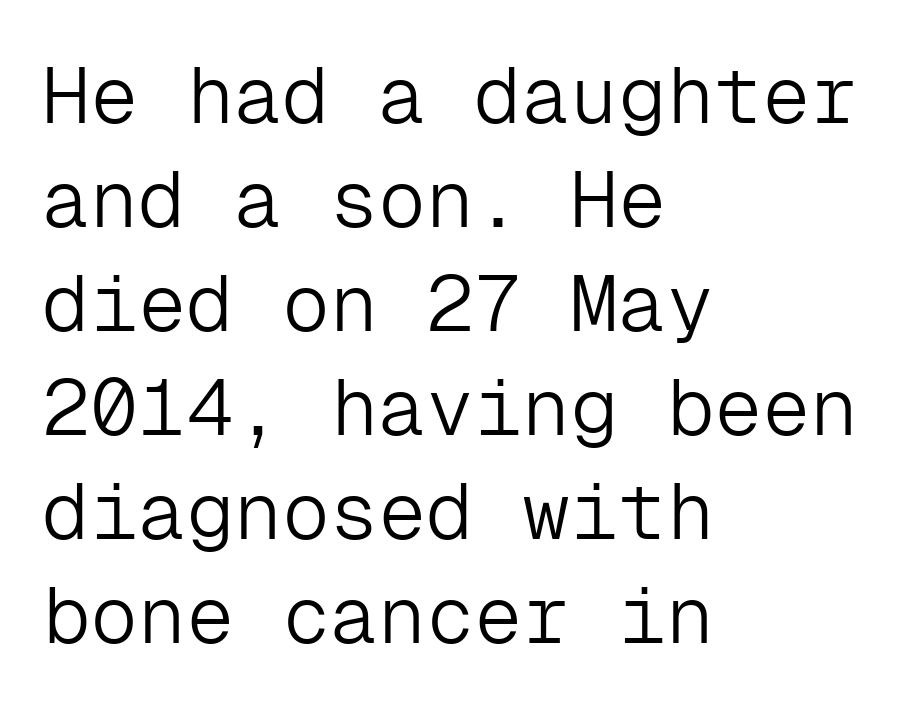
{"serif": "no", "italic": "no", "bold": "no", "weight": "light", "width": "normal", "stroke_contrast": "low", "x_height": "medium", "monospaced": "yes", "underline": "no", "align": "left", "line_spacing": "normal", "line_spacing_ratio": 1.3, "letter_spacing": "normal", "letter_spacing_em": 0.0, "glyph_px": 80}
